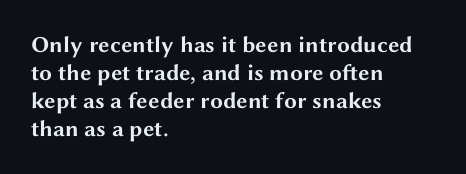
{"italic": "no", "bold": "yes", "underline": "no", "align": "left", "line_spacing_ratio": 1.22, "letter_spacing": "normal", "letter_spacing_em": 0.0, "glyph_px": 23}
